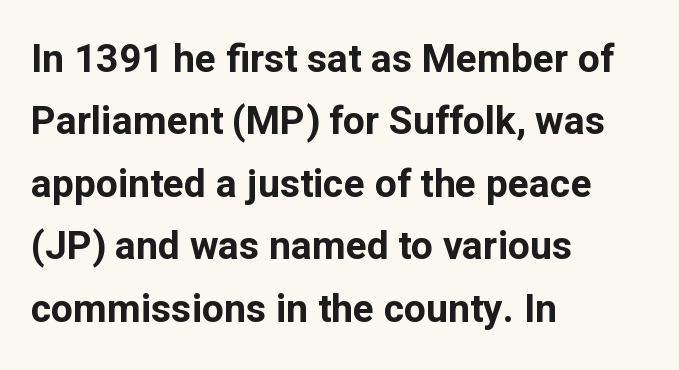
This sample uses an upright cut, with every glyph sitting square on the baseline. Normally led — the rows are evenly, conventionally spaced. Looks like regular typesetting: each glyph gets only the width it needs. These words are printed bold, with thick strokes throughout.
